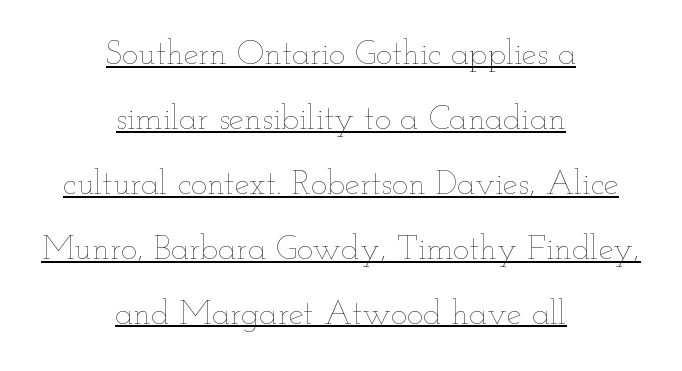
The image shows 34 px thin, wide type, upright; set centered, loose line spacing (1.91x), normal letter spacing, underlined; low stroke contrast and a small x-height.
